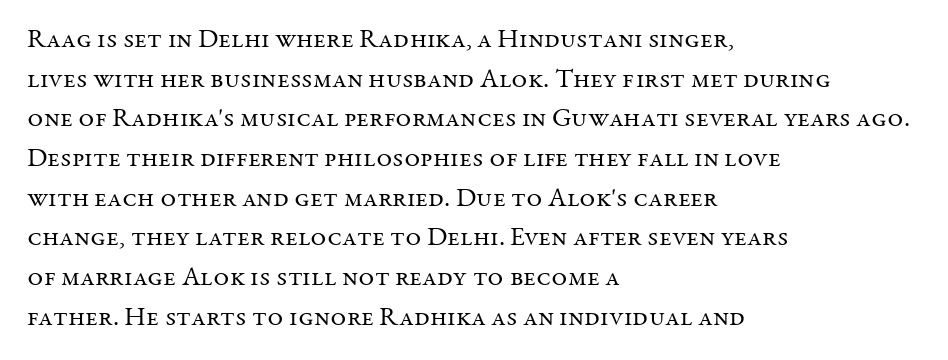
{"italic": "no", "bold": "no", "underline": "no", "align": "left", "line_spacing": "normal", "line_spacing_ratio": 1.47, "letter_spacing": "normal", "letter_spacing_em": 0.0, "glyph_px": 27}
